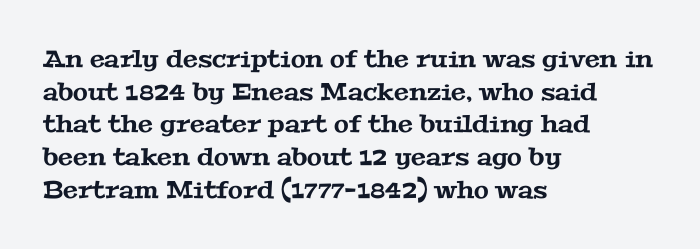
The text block is weighted toward the left margin, trailing off unevenly rightward. Tracking here is standard; glyphs follow each other at the usual distance. Vertically, the passage feels balanced, rows spaced as you'd expect. Type without underlining.
